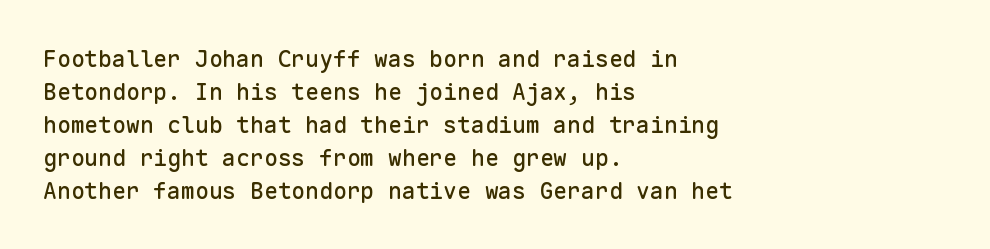
{"italic": "no", "underline": "no", "align": "left", "line_spacing": "normal", "line_spacing_ratio": 1.43, "letter_spacing": "normal", "letter_spacing_em": 0.0, "glyph_px": 23}
